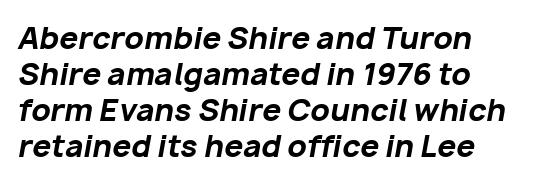
{"italic": "yes", "lean": "right", "slant_degrees": 10, "bold": "yes", "weight": "bold", "width": "normal", "stroke_contrast": "low", "x_height": "medium", "monospaced": "no", "underline": "no", "align": "left", "line_spacing_ratio": 1.2, "letter_spacing": "normal", "letter_spacing_em": 0.0, "glyph_px": 30}
